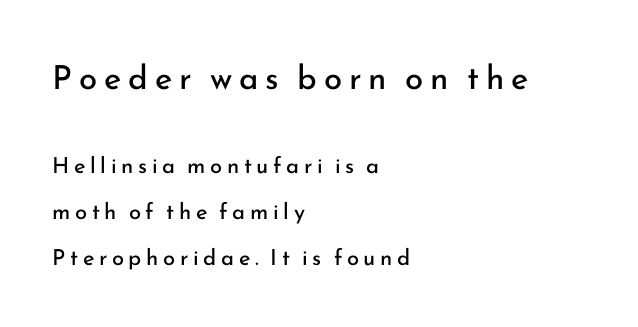
Widely set lines give the paragraph a tall, airy silhouette. Which margin do the lines hug? The left one — the right edge is uneven. The glyphs are unaccompanied by any horizontal stroke below them. No heavy texture on the line: the type isn't bold. Character widths vary here, with narrow letters taking less room than wide ones. The more generous point size was reserved for the upper chunk.
